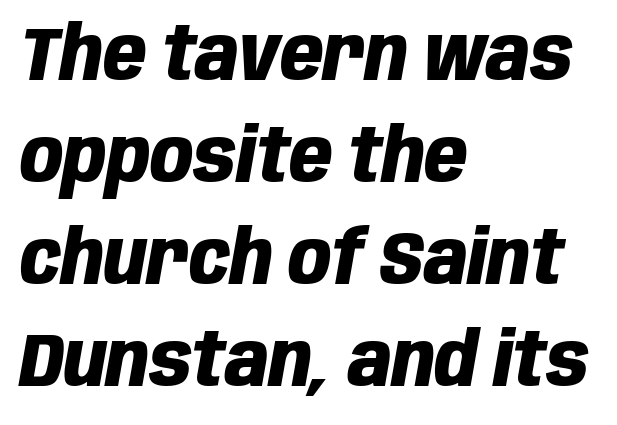
The image shows 75 px heavy, condensed type, italic (leaning right); set left-aligned, normal line spacing (1.36x), normal letter spacing, not underlined; low stroke contrast and a large x-height.
